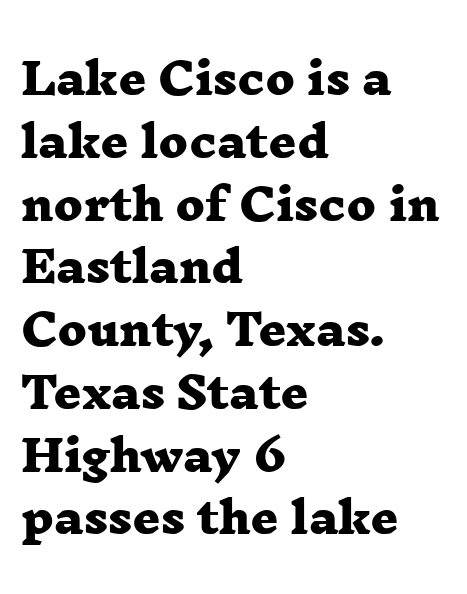
The image shows 43 px heavy, wide serif type; set left-aligned, normal line spacing (1.46x), normal letter spacing, not underlined; low stroke contrast and a medium x-height.
